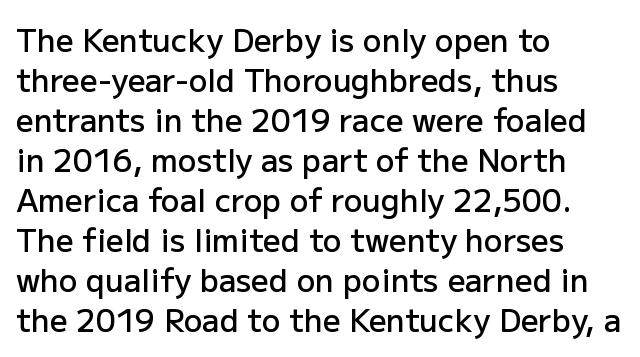
Q: Is the text bold? A: Semi-bold.
Q: Is the text italic (slanted)? A: No, it is upright.
Q: Is the typeface a serif or a sans-serif typeface? A: Sans-serif.
Q: Is the text underlined? A: No.
Q: How is the paragraph aligned? A: Left-aligned.
Q: Is the spacing between letters normal or unusually wide? A: Normal.
Q: Is the spacing between lines tight, normal or loose? A: Normal.
Q: Width (condensed, normal, or wide)? A: Normal.
Q: Stroke contrast? A: Low.
Q: x-height? A: Medium.
Q: Monospaced? A: No.
